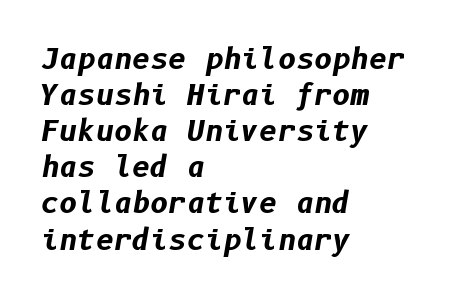
Q: Is the text bold? A: Yes.
Q: Is the text italic (slanted)? A: Yes, it leans right by about 10 degrees.
Q: Is the text underlined? A: No.
Q: How is the paragraph aligned? A: Left-aligned.
Q: Is the spacing between letters normal or unusually wide? A: Normal.
Q: Is the spacing between lines tight, normal or loose? A: Normal.
Q: Width (condensed, normal, or wide)? A: Normal.
Q: Stroke contrast? A: Low.
Q: x-height? A: Medium.
